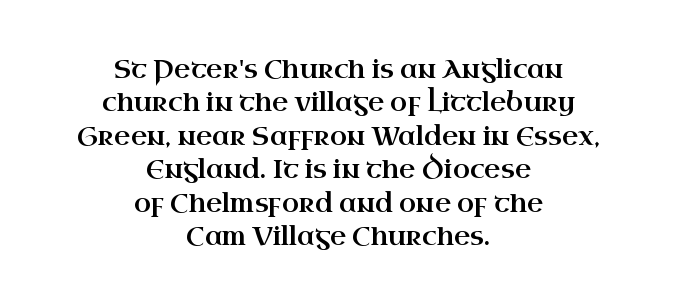
Q: Is the text italic (slanted)? A: No, it is upright.
Q: Is the text underlined? A: No.
Q: How is the paragraph aligned? A: Centered.
Q: Is the spacing between letters normal or unusually wide? A: Normal.
Q: Is the spacing between lines tight, normal or loose? A: Normal.
